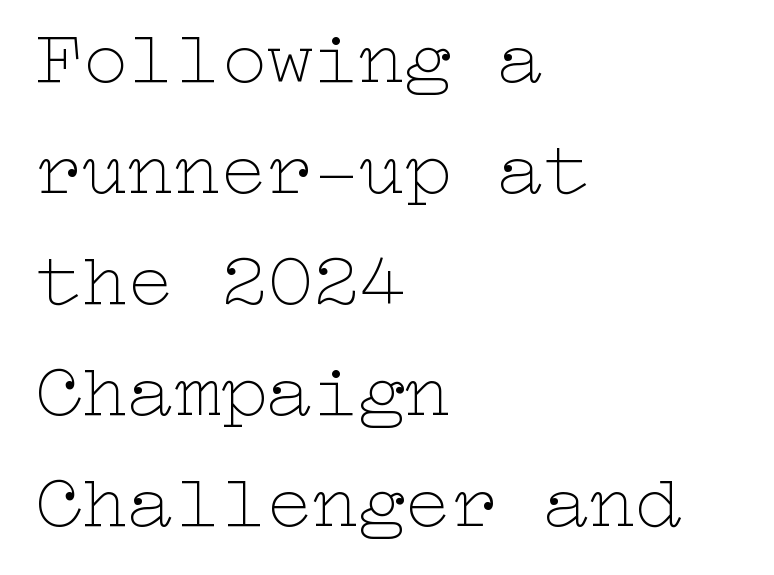
{"italic": "no", "bold": "no", "weight": "thin", "width": "wide", "stroke_contrast": "low", "x_height": "medium", "underline": "no", "align": "left", "line_spacing": "normal", "line_spacing_ratio": 1.44, "letter_spacing": "normal", "letter_spacing_em": 0.0, "glyph_px": 77}
